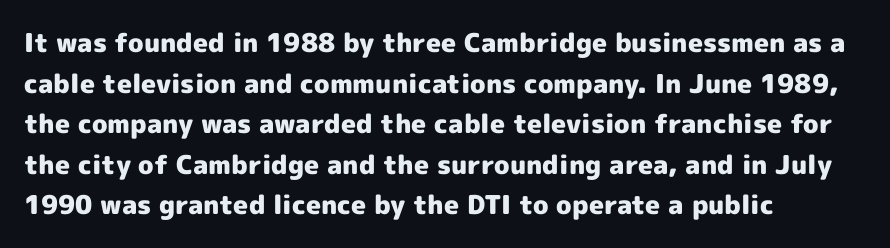
The image shows 26 px bold type, upright; set left-aligned, normal line spacing (1.56x), normal letter spacing, not underlined.
